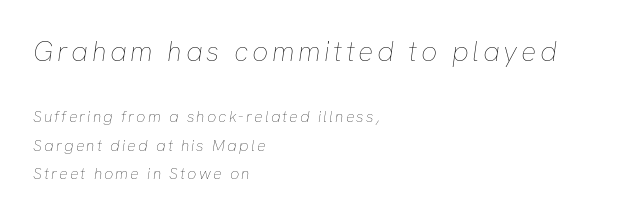
{"italic": "yes", "lean": "right", "slant_degrees": 8, "bold": "no", "weight": "thin", "width": "normal", "stroke_contrast": "low", "x_height": "medium", "monospaced": "no", "underline": "no", "align": "left", "line_spacing_ratio": 1.8, "larger_block": "first", "size_ratio": 1.75, "glyph_px": 28}
